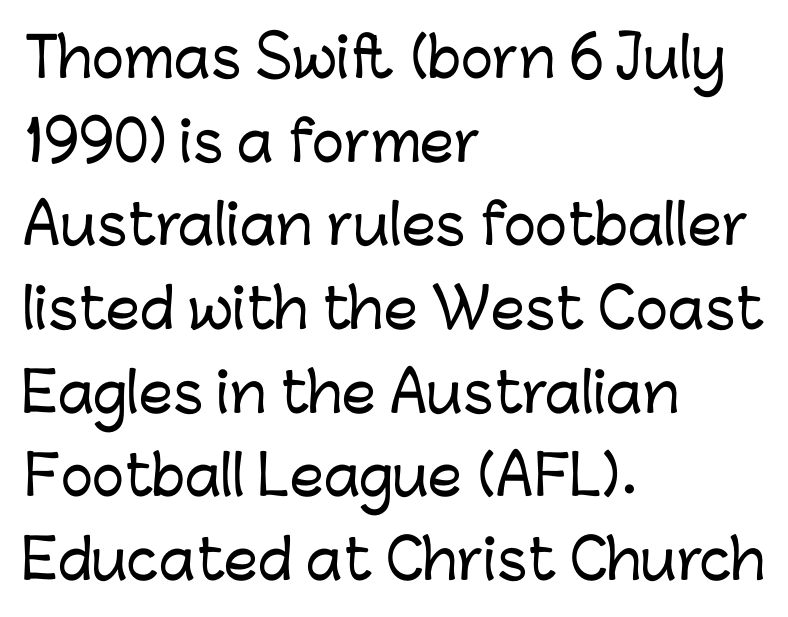
Q: Is the text italic (slanted)? A: No, it is upright.
Q: Is the typeface a serif or a sans-serif typeface? A: Sans-serif.
Q: Is the text underlined? A: No.
Q: How is the paragraph aligned? A: Left-aligned.
Q: Is the spacing between letters normal or unusually wide? A: Normal.
Q: Is the spacing between lines tight, normal or loose? A: Normal.
Q: Width (condensed, normal, or wide)? A: Normal.
Q: Stroke contrast? A: Low.
Q: x-height? A: Medium.
Q: Monospaced? A: No.
